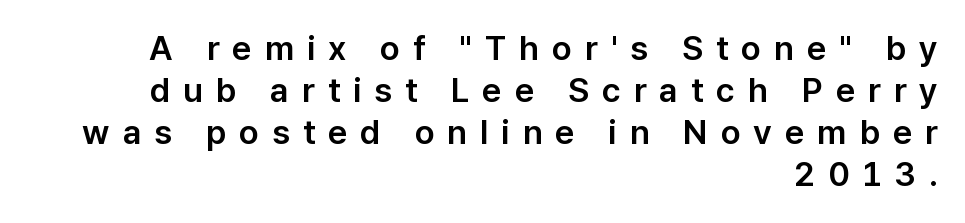
Q: Is the text italic (slanted)? A: No, it is upright.
Q: Is the typeface a serif or a sans-serif typeface? A: Sans-serif.
Q: Is the text underlined? A: No.
Q: How is the paragraph aligned? A: Right-aligned.
Q: Is the spacing between letters normal or unusually wide? A: Unusually wide.
Q: Width (condensed, normal, or wide)? A: Normal.
Q: Stroke contrast? A: Low.
Q: x-height? A: Medium.
Q: Monospaced? A: No.
